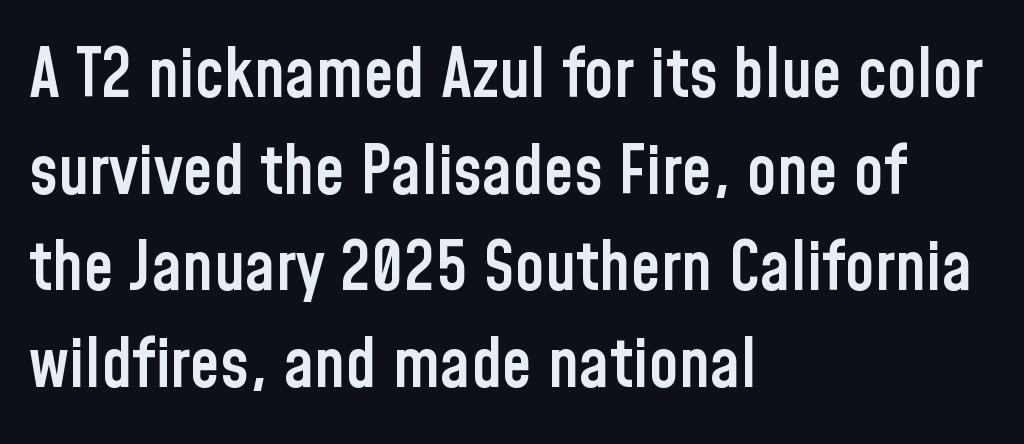
The image shows 68 px semibold, condensed sans-serif type, upright; set left-aligned, normal line spacing (1.42x), normal letter spacing, not underlined; low stroke contrast and a medium x-height.
